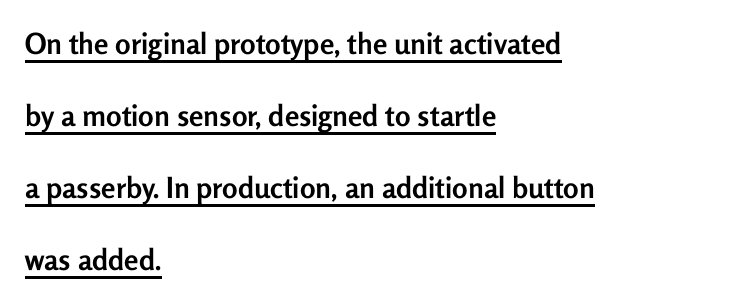
{"serif": "no", "italic": "no", "bold": "yes", "weight": "semibold", "width": "normal", "stroke_contrast": "low", "x_height": "medium", "monospaced": "no", "underline": "yes", "align": "left", "line_spacing": "loose", "line_spacing_ratio": 2.48, "letter_spacing": "normal", "letter_spacing_em": 0.0, "glyph_px": 29}
